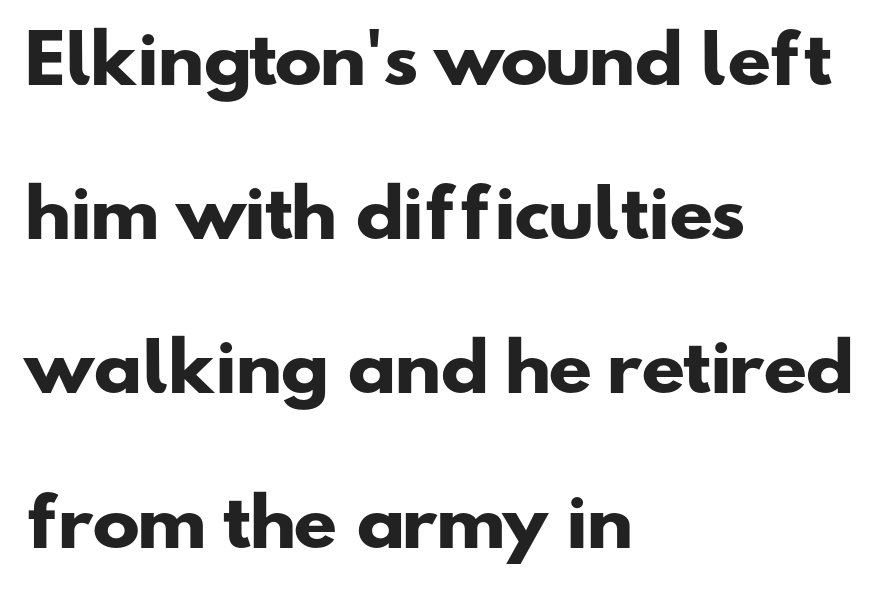
Q: Is the text bold? A: Yes.
Q: Is the typeface a serif or a sans-serif typeface? A: Sans-serif.
Q: Is the text underlined? A: No.
Q: How is the paragraph aligned? A: Left-aligned.
Q: Is the spacing between letters normal or unusually wide? A: Normal.
Q: Is the spacing between lines tight, normal or loose? A: Loose.
Q: Width (condensed, normal, or wide)? A: Wide.
Q: Stroke contrast? A: Low.
Q: x-height? A: Small.
Q: Monospaced? A: No.
